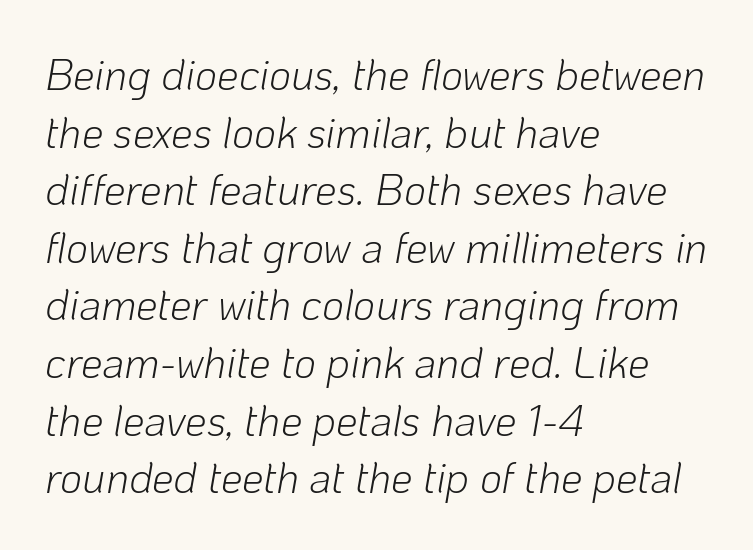
{"italic": "yes", "lean": "right", "slant_degrees": 10, "bold": "no", "weight": "light", "width": "normal", "stroke_contrast": "low", "x_height": "medium", "monospaced": "no", "underline": "no", "align": "left", "line_spacing": "normal", "line_spacing_ratio": 1.34, "letter_spacing": "normal", "letter_spacing_em": 0.0, "glyph_px": 43}
